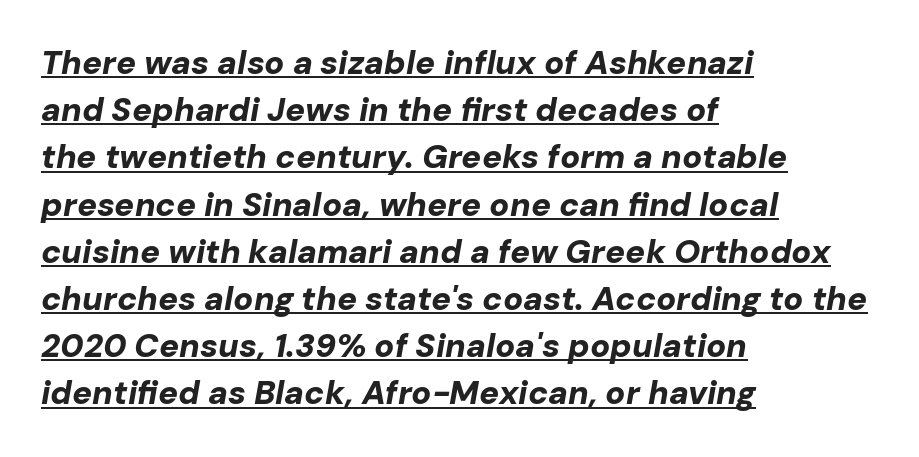
The letterforms sit shoulder to shoulder at normal distance. The font is running at its bold setting. These lines are set flush left with a ragged right edge. Like a heading marked for emphasis, these lines bear an underscore.
